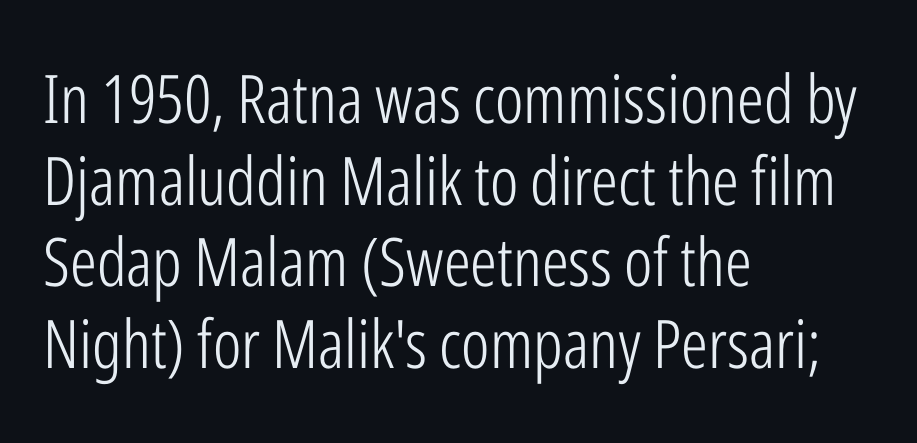
The image shows 67 px light, condensed sans-serif type, upright; set left-aligned, line spacing 1.22x, normal letter spacing, not underlined; low stroke contrast and a medium x-height.
